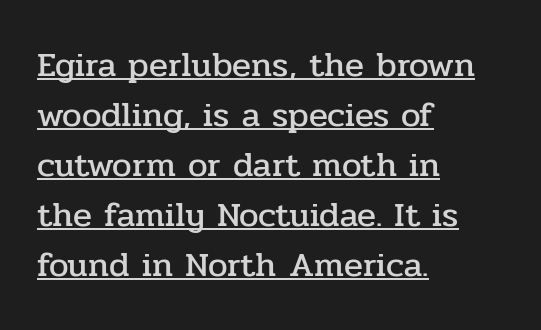
The image shows 35 px serif type, upright; set left-aligned, normal line spacing (1.43x), normal letter spacing, underlined; low stroke contrast and a medium x-height.
